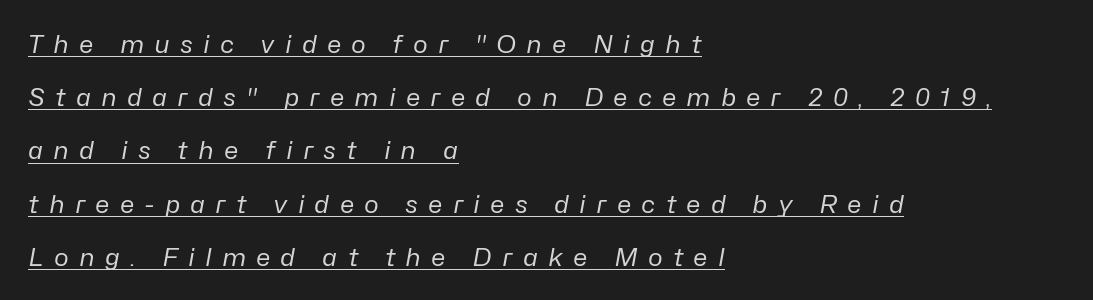
The image shows 25 px text type, italic (leaning right); set left-aligned, loose line spacing (2.13x), unusually wide letter spacing (+0.4 em), underlined.
